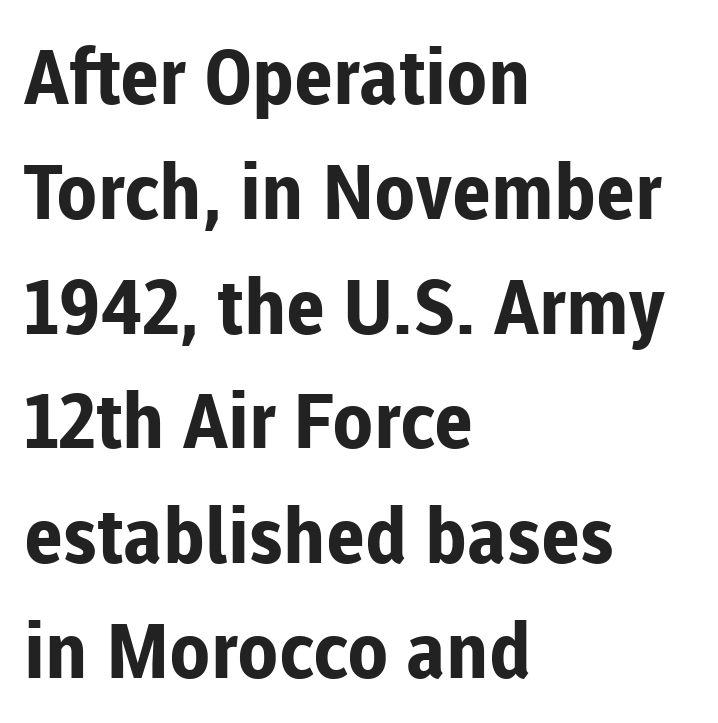
Q: Is the text bold? A: Yes.
Q: Is the text italic (slanted)? A: No, it is upright.
Q: Is the typeface a serif or a sans-serif typeface? A: Sans-serif.
Q: Is the text underlined? A: No.
Q: How is the paragraph aligned? A: Left-aligned.
Q: Is the spacing between letters normal or unusually wide? A: Normal.
Q: Is the spacing between lines tight, normal or loose? A: Normal.
Q: Width (condensed, normal, or wide)? A: Normal.
Q: Stroke contrast? A: Low.
Q: x-height? A: Medium.
Q: Monospaced? A: No.
